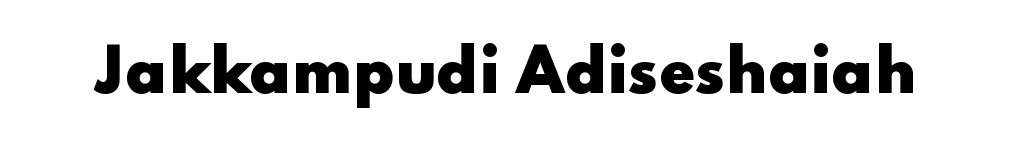
How are the letters spaced? Ordinarily, with no added tracking. Unmarked baselines from the first word to the last. Is there any slant? The stems are plumb. Typographic density is high because the face is bold. A typesetter would call this proportional, since set widths differ per character.
